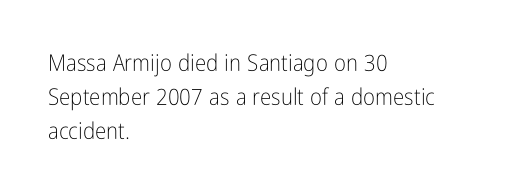
The image shows 23 px text type, upright; set left-aligned, normal line spacing (1.47x), normal letter spacing, not underlined.
